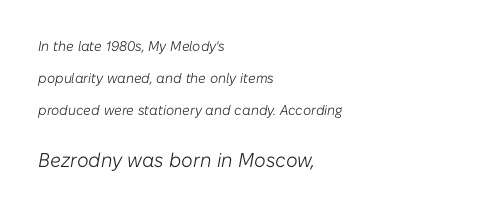
Q: Is the text bold? A: No.
Q: Is the text italic (slanted)? A: Yes, it leans right by about 10 degrees.
Q: Is the text underlined? A: No.
Q: How is the paragraph aligned? A: Left-aligned.
Q: Is the spacing between letters normal or unusually wide? A: Normal.
Q: Is the spacing between lines tight, normal or loose? A: Loose.
Q: Which block of text is set in a larger size, the first (top) or the second (bottom)? A: The second (bottom) one.
